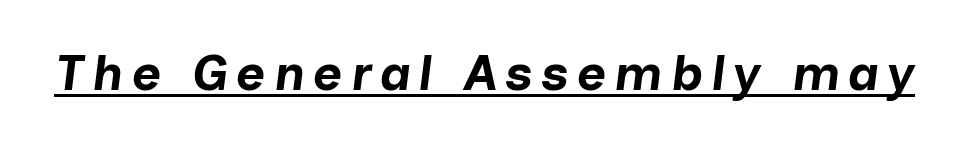
{"italic": "yes", "lean": "right", "slant_degrees": 7, "bold": "yes", "weight": "bold", "width": "normal", "stroke_contrast": "low", "x_height": "medium", "monospaced": "no", "underline": "yes", "glyph_px": 50}
